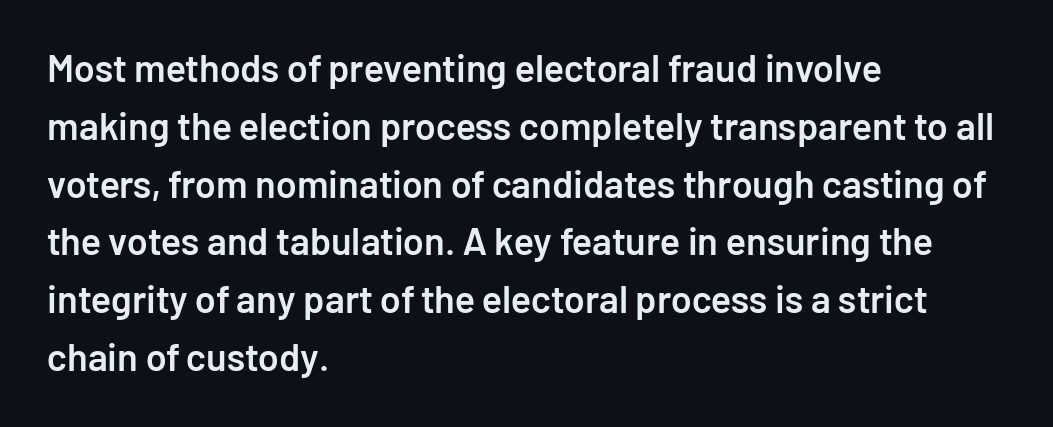
The image shows 38 px semibold sans-serif type, upright; set left-aligned, normal line spacing (1.52x), normal letter spacing, not underlined; low stroke contrast and a medium x-height.
